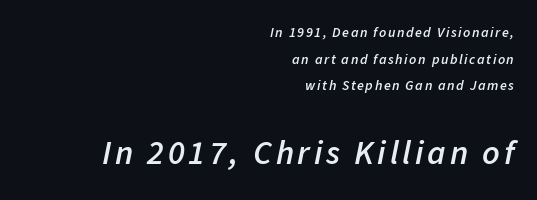
The image shows 34 px semibold type, italic (leaning right); set right-aligned, loose line spacing (1.91x), not underlined; the second (bottom) block is 2.43x larger; low stroke contrast and a medium x-height.
